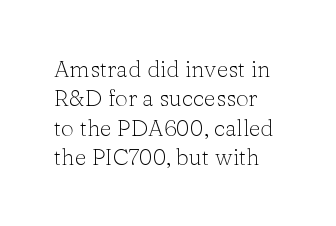
{"italic": "no", "bold": "no", "underline": "no", "align": "left", "line_spacing": "normal", "line_spacing_ratio": 1.28, "letter_spacing": "normal", "letter_spacing_em": 0.0, "glyph_px": 23}
